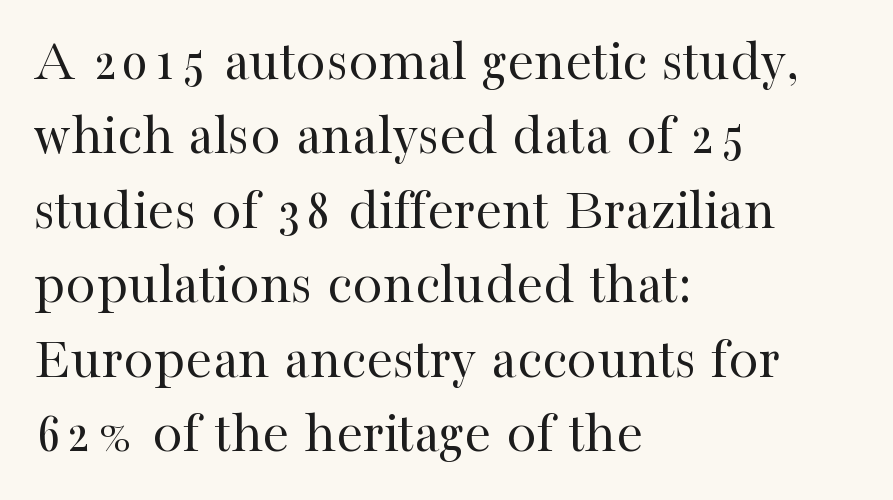
Q: Is the text bold? A: No.
Q: Is the text italic (slanted)? A: No, it is upright.
Q: Is the typeface a serif or a sans-serif typeface? A: Serif.
Q: Is the text underlined? A: No.
Q: How is the paragraph aligned? A: Left-aligned.
Q: Is the spacing between letters normal or unusually wide? A: Normal.
Q: Width (condensed, normal, or wide)? A: Normal.
Q: Stroke contrast? A: High.
Q: x-height? A: Medium.
Q: Monospaced? A: No.
